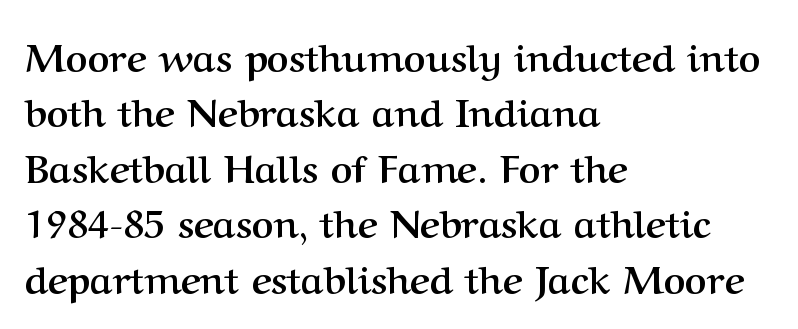
Chunky letters — that's bold for sure. Visually the block forms a straight wall on the left and a jagged coastline on the right. The lettering holds an erect, upright posture throughout. The characters display serif detailing at their extremities.
